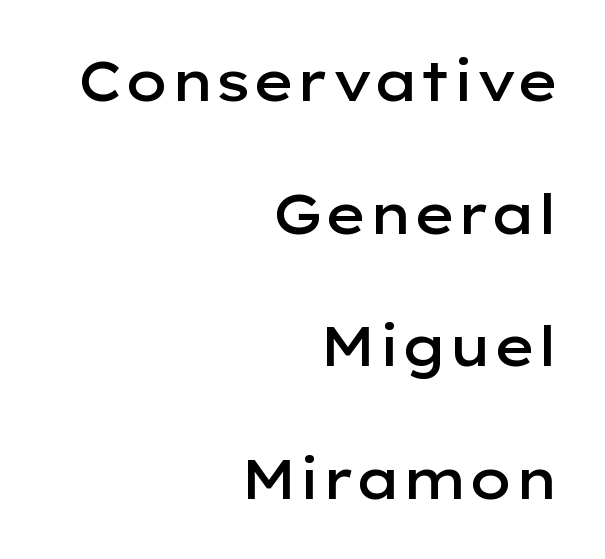
Tall strokes in this sample are plumb rather than angled. You could not count columns in this text — the font is proportionally spaced. This rendering uses right alignment, leaving the left contour irregular. Stroke terminals: plain, sans-serif. The type is set solid horizontally, with unmodified tracking. Interline gaps are noticeably wide in this sample.
